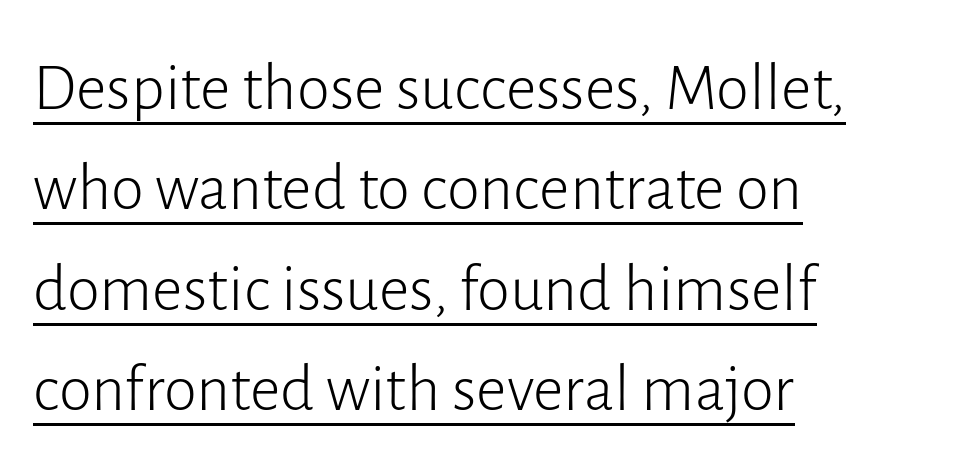
Q: Is the text bold? A: No.
Q: Is the text italic (slanted)? A: No, it is upright.
Q: Is the typeface a serif or a sans-serif typeface? A: Sans-serif.
Q: Is the text underlined? A: Yes.
Q: How is the paragraph aligned? A: Left-aligned.
Q: Is the spacing between letters normal or unusually wide? A: Normal.
Q: Is the spacing between lines tight, normal or loose? A: Normal.
Q: Width (condensed, normal, or wide)? A: Normal.
Q: Stroke contrast? A: Low.
Q: x-height? A: Medium.
Q: Monospaced? A: No.
